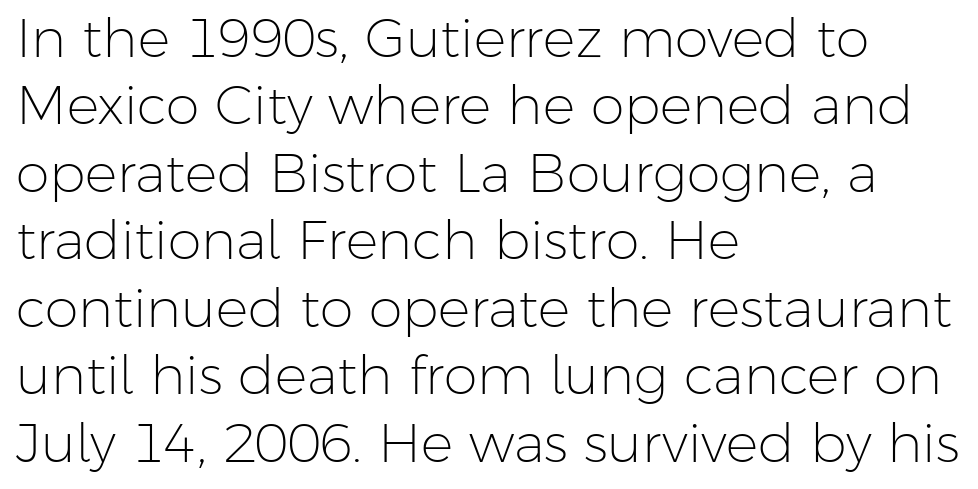
Each letter keeps its own natural width here, so spacing adapts to shape. Characters follow at the spacing the type designer built in. Summary of vertical rhythm: regular, with standard interline spacing. Only glyphs here, with clear space below each row.
